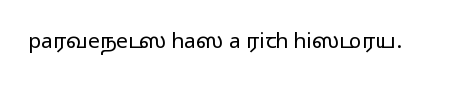
{"italic": "no", "bold": "no", "underline": "no", "letter_spacing": "normal", "letter_spacing_em": 0.0, "glyph_px": 21}
